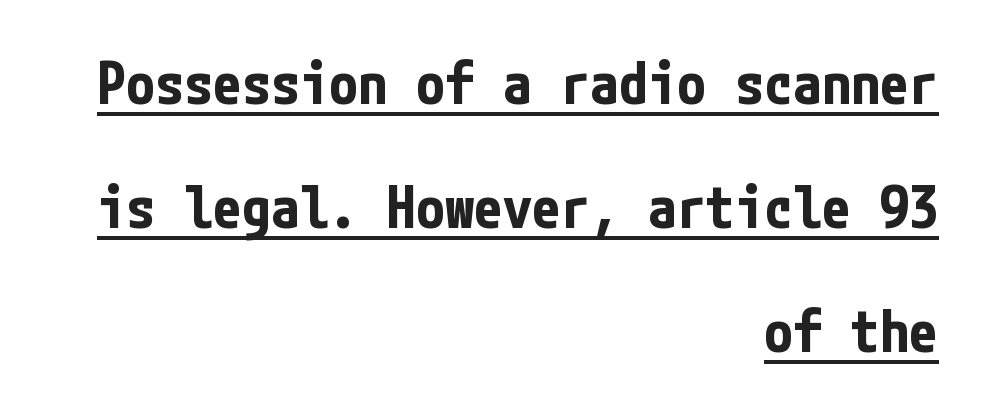
Q: Is the text bold? A: Yes.
Q: Is the text italic (slanted)? A: No, it is upright.
Q: Is the typeface a serif or a sans-serif typeface? A: Sans-serif.
Q: Is the text underlined? A: Yes.
Q: How is the paragraph aligned? A: Right-aligned.
Q: Is the spacing between letters normal or unusually wide? A: Normal.
Q: Is the spacing between lines tight, normal or loose? A: Loose.
Q: Width (condensed, normal, or wide)? A: Condensed.
Q: Stroke contrast? A: Low.
Q: x-height? A: Medium.
